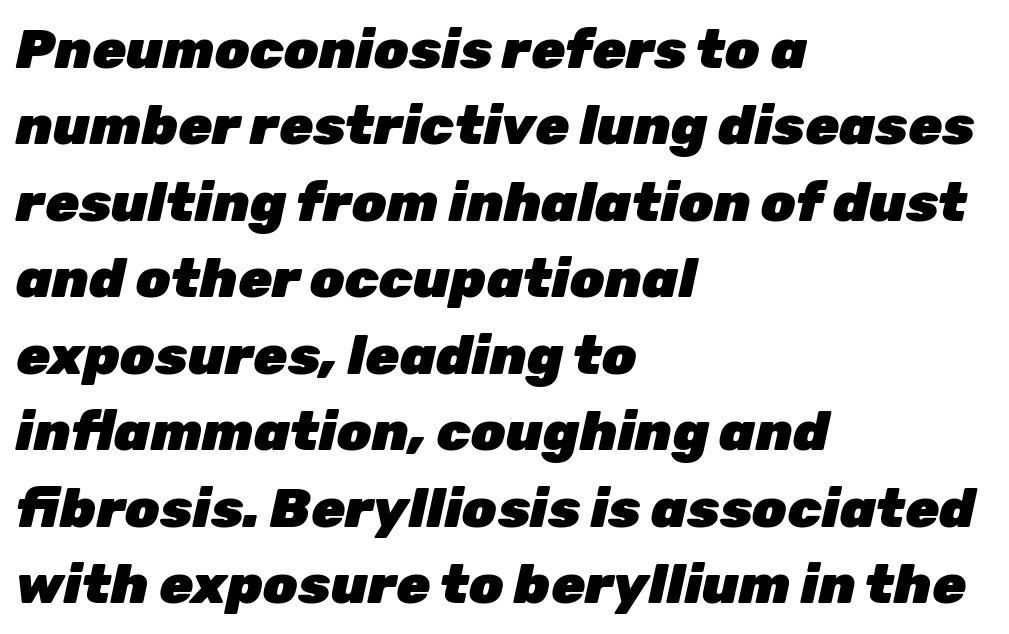
Check the space under the baseline: it is left empty. Designer's note — italics engaged. The ragged edge is on the right, which tells us the setting is flush left. The passage shown stacks its lines at a standard gap. Between one letter and the next there's only the usual sliver of space.
